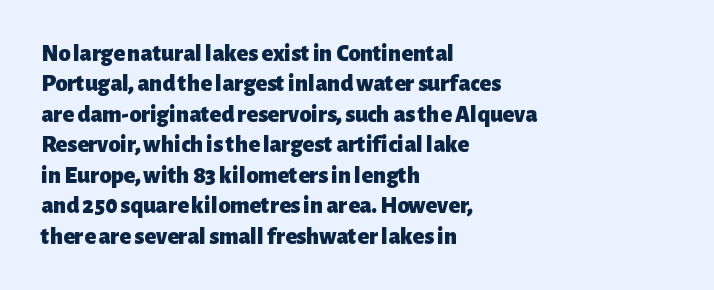
{"italic": "no", "bold": "yes", "underline": "no", "align": "left", "line_spacing": "normal", "line_spacing_ratio": 1.27, "letter_spacing": "normal", "letter_spacing_em": 0.0, "glyph_px": 24}
